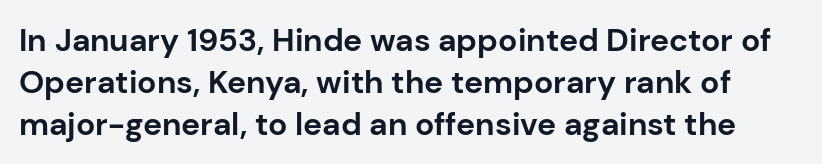
Q: Is the text bold? A: Yes.
Q: Is the text italic (slanted)? A: No, it is upright.
Q: Is the typeface a serif or a sans-serif typeface? A: Sans-serif.
Q: Is the text underlined? A: No.
Q: Is the spacing between letters normal or unusually wide? A: Normal.
Q: Is the spacing between lines tight, normal or loose? A: Normal.
Q: Width (condensed, normal, or wide)? A: Normal.
Q: Stroke contrast? A: Low.
Q: x-height? A: Medium.
Q: Monospaced? A: No.
